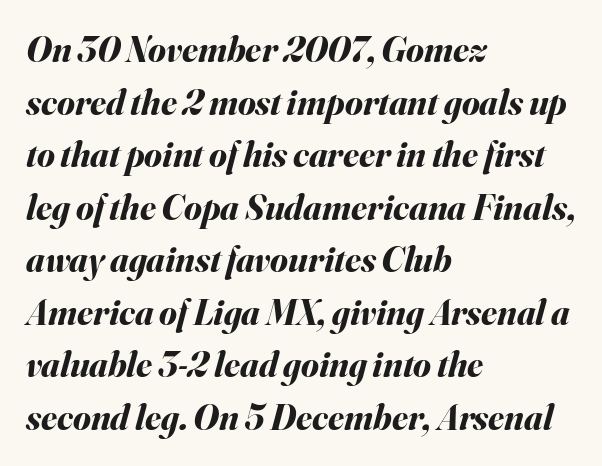
Every letter is thick-stroked: bold, no question. Proportional: the letters do not fall into vertical columns. Nobody touched the tracking dial on this one. Vertical spacing — default. One-word summary of the alignment: left. This is oblique type, the kind used for emphasis or titles.
